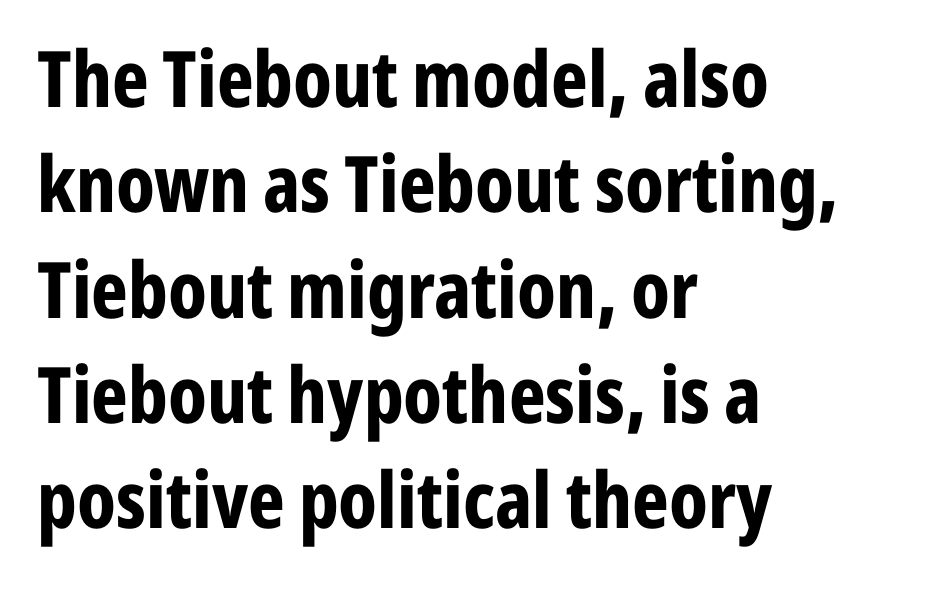
The image shows 78 px bold, condensed sans-serif type, upright; set left-aligned, normal line spacing (1.35x), normal letter spacing, not underlined; low stroke contrast and a medium x-height.
